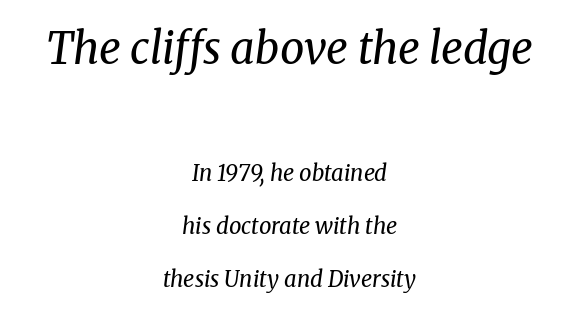
Does the bottom block carry the larger type? No, the top block does. How are the letters spaced? Ordinarily, with no added tracking. The rendering shows small feet on the letterforms — a serif design. Where is the straight margin? There isn't one; the lines are centered. No letter is thick-stroked: the sample isn't bold.
